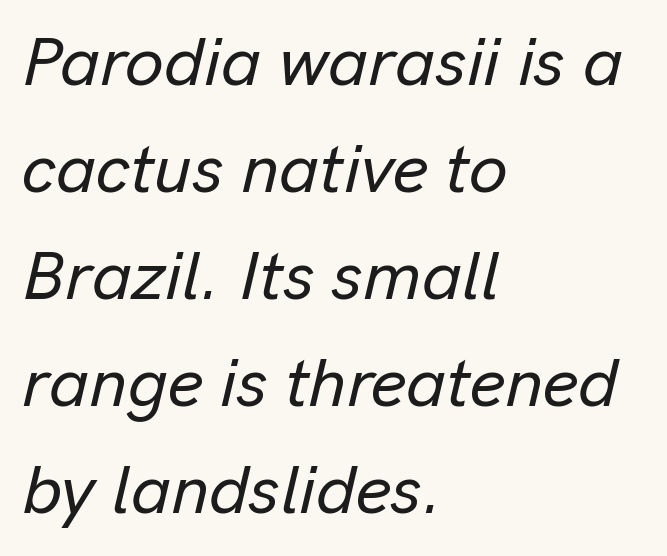
{"italic": "yes", "lean": "right", "slant_degrees": 13, "width": "normal", "stroke_contrast": "low", "x_height": "medium", "monospaced": "no", "underline": "no", "align": "left", "line_spacing": "normal", "line_spacing_ratio": 1.55, "letter_spacing": "normal", "letter_spacing_em": 0.0, "glyph_px": 69}
